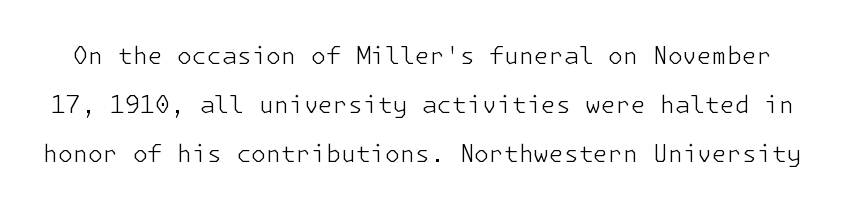
Q: Is the text bold? A: No.
Q: Is the text italic (slanted)? A: No, it is upright.
Q: Is the text underlined? A: No.
Q: Is the spacing between letters normal or unusually wide? A: Normal.
Q: Is the spacing between lines tight, normal or loose? A: Loose.
